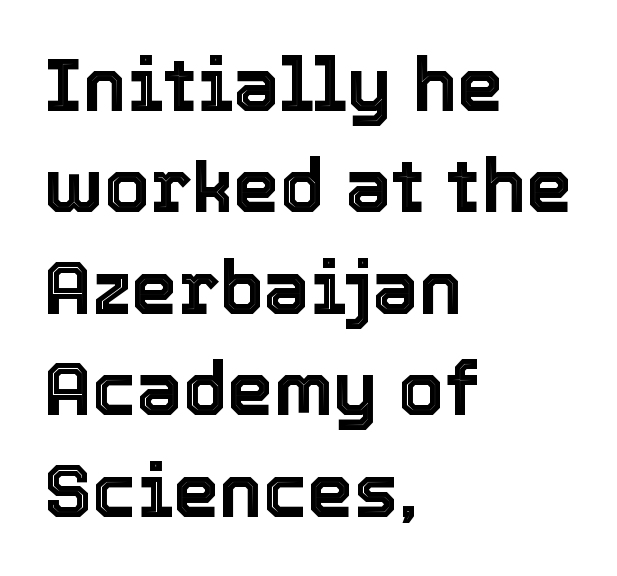
The image shows 74 px text type, upright; set left-aligned, normal line spacing (1.37x), normal letter spacing, not underlined; a medium x-height.
